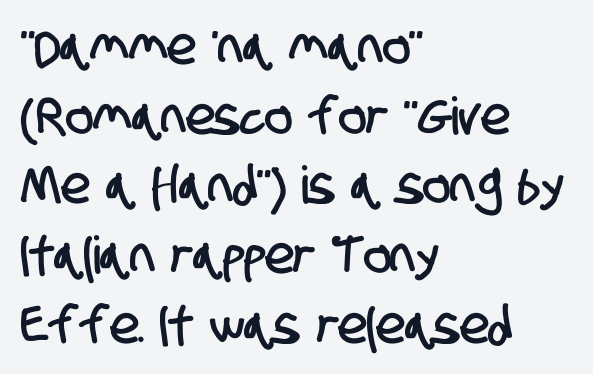
The image shows 52 px condensed sans-serif type; set left-aligned, normal line spacing (1.34x), normal letter spacing, not underlined; low stroke contrast and a large x-height.
